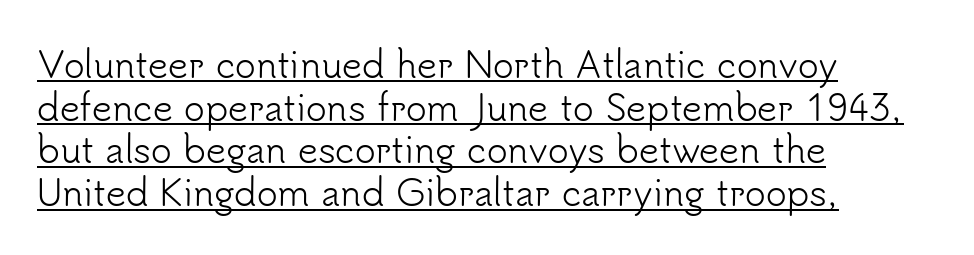
Character widths vary here, with narrow letters taking less room than wide ones. This sample is left-justified, so line endings fall wherever the words run out. Is the type heavy? It reads as light-to-regular instead. Like a heading marked for emphasis, these lines bear an underscore.
